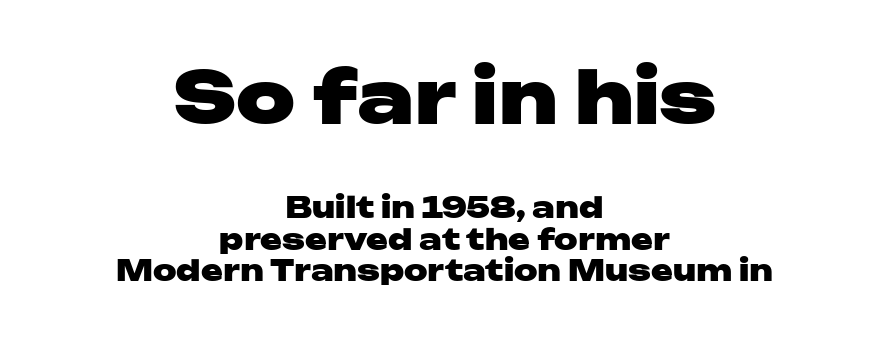
The image shows 73 px heavy, wide sans-serif type, upright; set centered, tight line spacing (1.09x), normal letter spacing, not underlined; the first (top) block is 2.52x larger; low stroke contrast and a medium x-height.
